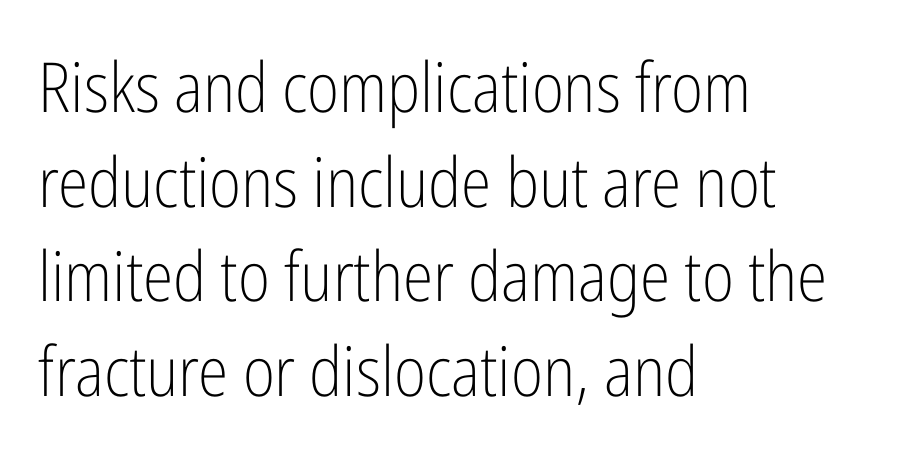
The image shows 69 px light, condensed sans-serif type, upright; set left-aligned, normal line spacing (1.37x), normal letter spacing, not underlined; low stroke contrast and a medium x-height.
